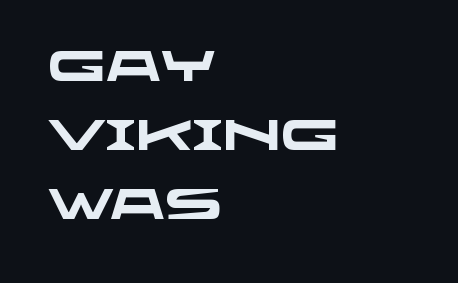
Q: Is the text bold? A: Yes.
Q: Is the typeface a serif or a sans-serif typeface? A: Sans-serif.
Q: Is the text underlined? A: No.
Q: How is the paragraph aligned? A: Left-aligned.
Q: Is the spacing between letters normal or unusually wide? A: Normal.
Q: Is the spacing between lines tight, normal or loose? A: Normal.
Q: Width (condensed, normal, or wide)? A: Wide.
Q: Stroke contrast? A: Low.
Q: x-height? A: Large.
Q: Monospaced? A: No.
